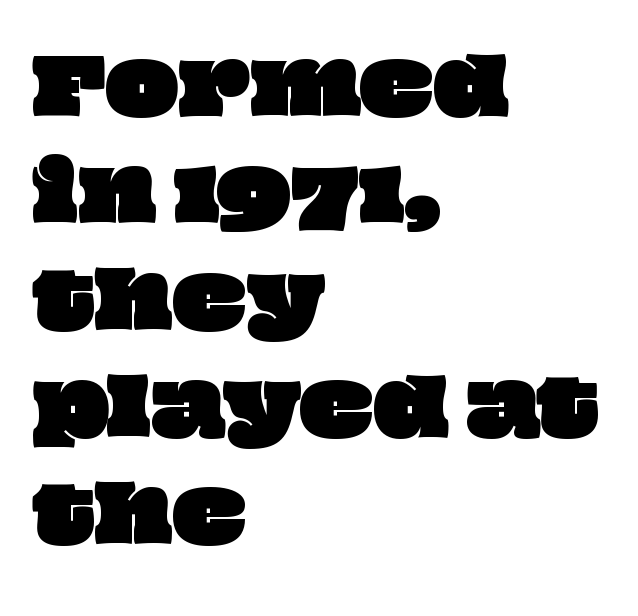
Q: Is the text underlined? A: No.
Q: How is the paragraph aligned? A: Left-aligned.
Q: Is the spacing between letters normal or unusually wide? A: Normal.
Q: Is the spacing between lines tight, normal or loose? A: Normal.
Q: Width (condensed, normal, or wide)? A: Wide.
Q: Stroke contrast? A: Low.
Q: x-height? A: Large.
Q: Monospaced? A: No.
